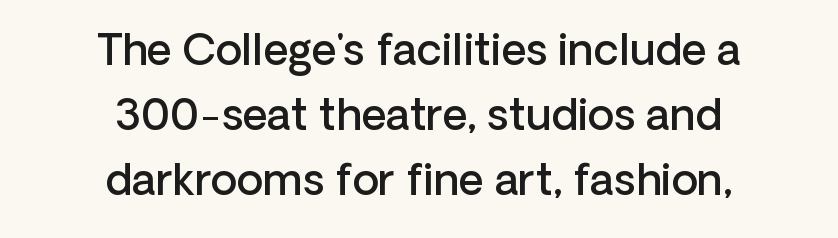
The image shows 43 px semibold sans-serif type, upright; set centered, normal line spacing (1.51x), normal letter spacing, not underlined; low stroke contrast and a medium x-height.
